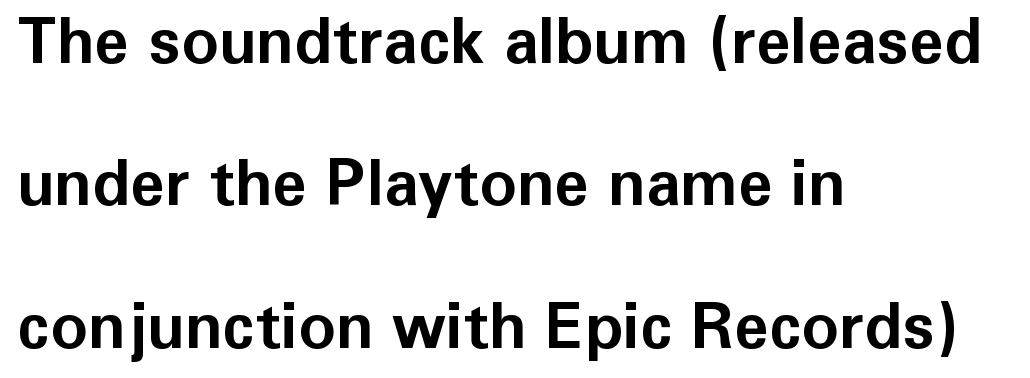
Q: Is the text bold? A: Yes.
Q: Is the text italic (slanted)? A: No, it is upright.
Q: Is the typeface a serif or a sans-serif typeface? A: Sans-serif.
Q: Is the text underlined? A: No.
Q: How is the paragraph aligned? A: Left-aligned.
Q: Is the spacing between letters normal or unusually wide? A: Normal.
Q: Is the spacing between lines tight, normal or loose? A: Loose.
Q: Width (condensed, normal, or wide)? A: Normal.
Q: Stroke contrast? A: Low.
Q: x-height? A: Medium.
Q: Monospaced? A: No.
